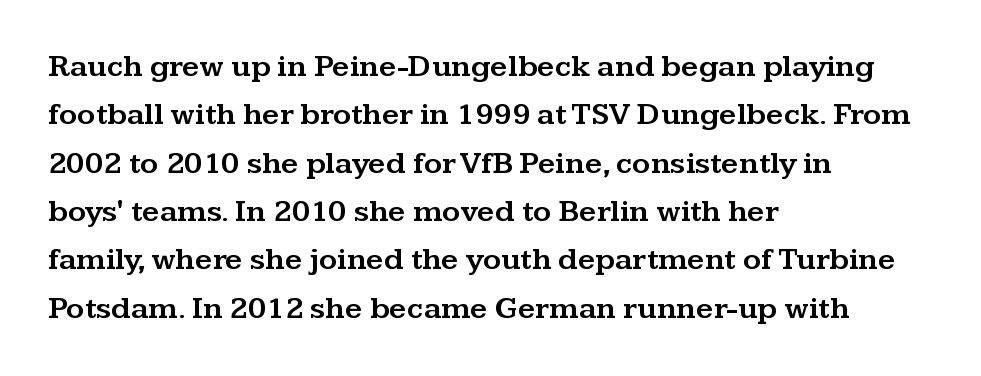
{"serif": "yes", "italic": "no", "width": "wide", "stroke_contrast": "medium", "x_height": "medium", "monospaced": "no", "underline": "no", "align": "left", "line_spacing": "normal", "line_spacing_ratio": 1.56, "letter_spacing": "normal", "letter_spacing_em": 0.0, "glyph_px": 31}
